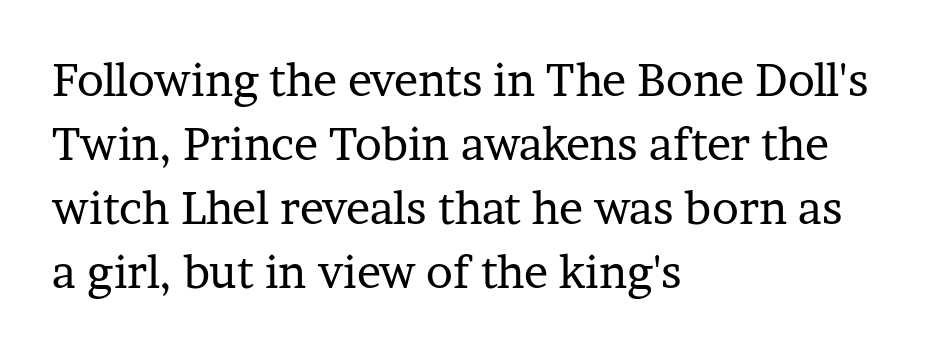
{"serif": "yes", "italic": "no", "bold": "no", "weight": "regular", "width": "normal", "stroke_contrast": "low", "x_height": "medium", "monospaced": "no", "underline": "no", "align": "left", "line_spacing": "normal", "line_spacing_ratio": 1.42, "letter_spacing": "normal", "letter_spacing_em": 0.0, "glyph_px": 45}
